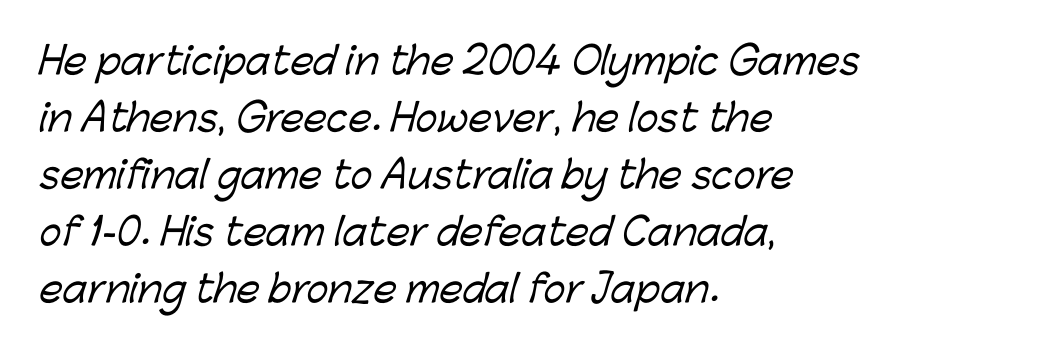
The image shows 37 px sans-serif type; set left-aligned, normal line spacing (1.54x), normal letter spacing, not underlined; low stroke contrast and a medium x-height.
